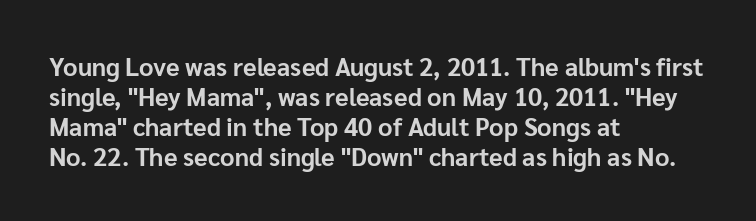
Q: Is the text bold? A: Yes.
Q: Is the text italic (slanted)? A: No, it is upright.
Q: Is the text underlined? A: No.
Q: How is the paragraph aligned? A: Left-aligned.
Q: Is the spacing between letters normal or unusually wide? A: Normal.
